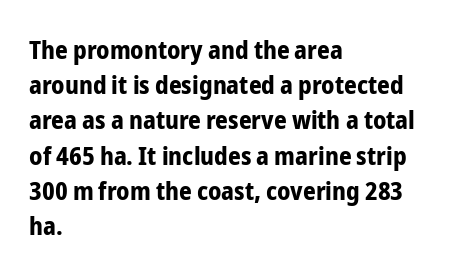
Q: Is the text bold? A: Yes.
Q: Is the text italic (slanted)? A: No, it is upright.
Q: Is the text underlined? A: No.
Q: How is the paragraph aligned? A: Left-aligned.
Q: Is the spacing between letters normal or unusually wide? A: Normal.
Q: Is the spacing between lines tight, normal or loose? A: Normal.
